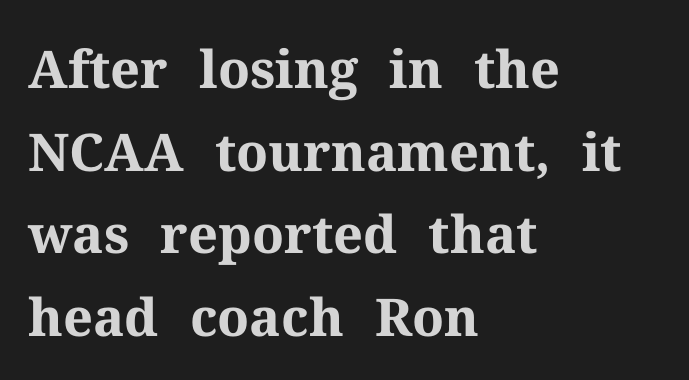
Q: Is the text bold? A: Yes.
Q: Is the text italic (slanted)? A: No, it is upright.
Q: Is the typeface a serif or a sans-serif typeface? A: Serif.
Q: Is the text underlined? A: No.
Q: How is the paragraph aligned? A: Left-aligned.
Q: Is the spacing between letters normal or unusually wide? A: Normal.
Q: Is the spacing between lines tight, normal or loose? A: Normal.
Q: Width (condensed, normal, or wide)? A: Normal.
Q: Stroke contrast? A: Medium.
Q: x-height? A: Medium.
Q: Monospaced? A: No.
